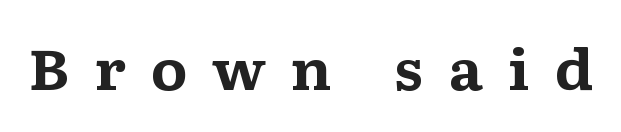
{"serif": "yes", "italic": "no", "bold": "yes", "weight": "bold", "width": "wide", "stroke_contrast": "medium", "x_height": "medium", "monospaced": "no", "underline": "no", "letter_spacing": "wide", "letter_spacing_em": 0.44, "glyph_px": 55}
